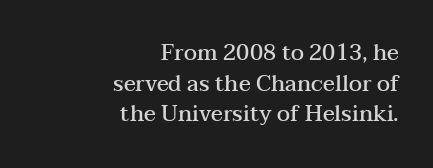
{"italic": "no", "bold": "semi", "underline": "no", "align": "right", "line_spacing": "normal", "line_spacing_ratio": 1.39, "letter_spacing": "normal", "letter_spacing_em": 0.0, "glyph_px": 22}
